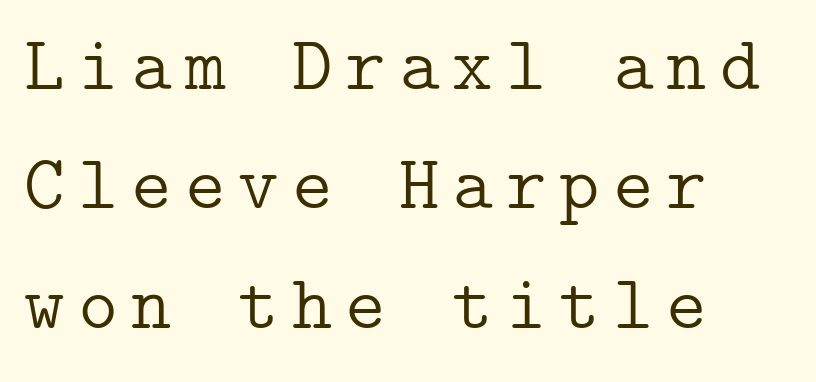
Rendered with straight, roman letterforms. Horizontal bands of white between lines are of average thickness. Stems and bowls with no extra thickness — not bold. Horizontally, the lines are justified to the leading edge only. Regarding serifs, this sample has them.
